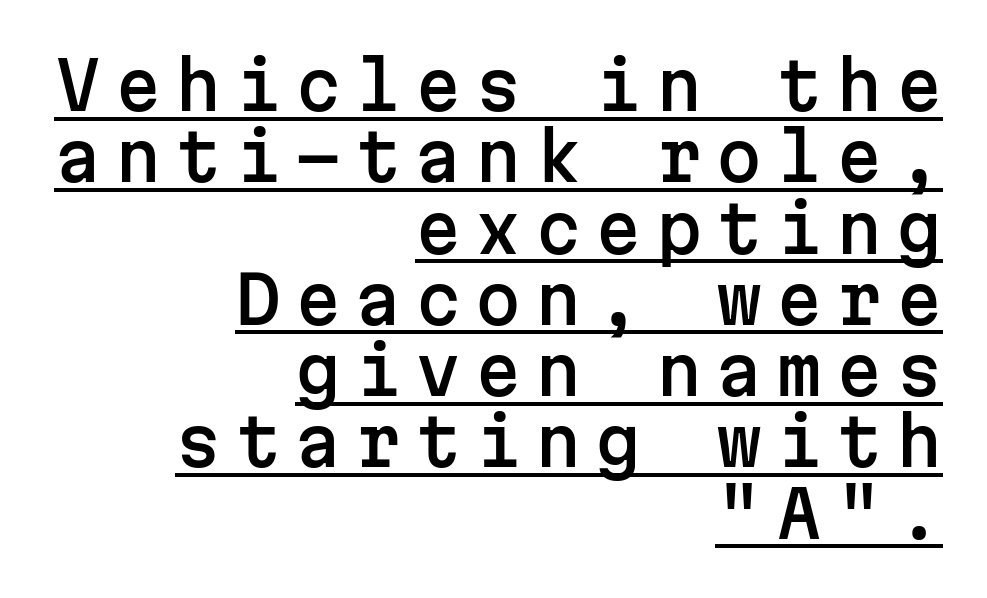
The image shows 66 px sans-serif type, upright, monospaced; set right-aligned, tight line spacing (1.08x), unusually wide letter spacing (+0.21 em), underlined; low stroke contrast and a medium x-height.
